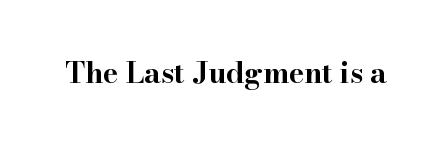
{"serif": "yes", "italic": "no", "bold": "yes", "weight": "bold", "width": "wide", "stroke_contrast": "high", "x_height": "small", "monospaced": "no", "underline": "no", "letter_spacing": "normal", "letter_spacing_em": 0.0, "glyph_px": 29}
